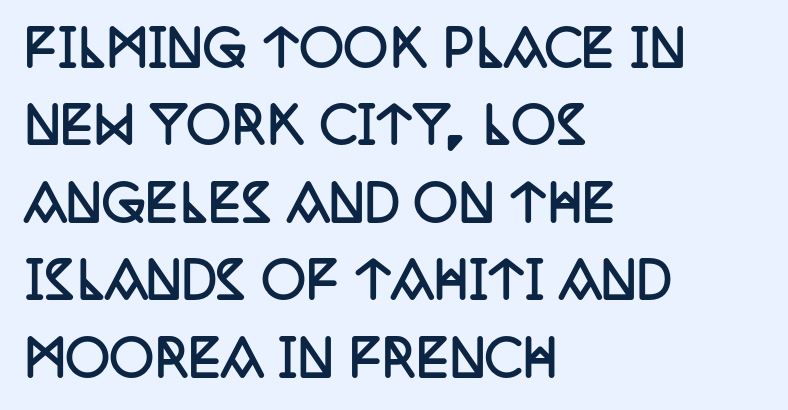
Q: Is the text bold? A: Yes.
Q: Is the text italic (slanted)? A: No, it is upright.
Q: Is the typeface a serif or a sans-serif typeface? A: Serif.
Q: Is the text underlined? A: No.
Q: How is the paragraph aligned? A: Left-aligned.
Q: Is the spacing between letters normal or unusually wide? A: Normal.
Q: Is the spacing between lines tight, normal or loose? A: Normal.
Q: Width (condensed, normal, or wide)? A: Condensed.
Q: Stroke contrast? A: Low.
Q: x-height? A: Large.
Q: Monospaced? A: No.
